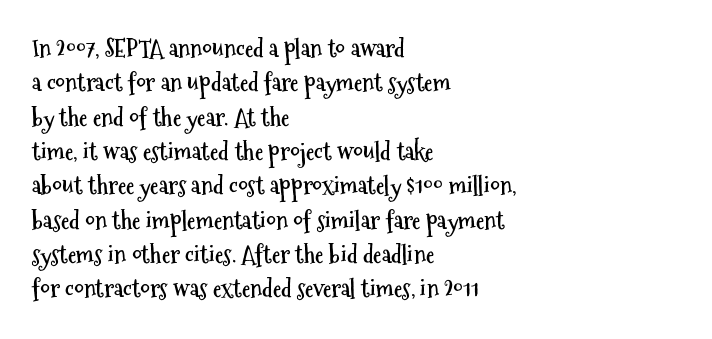
The passage shown is emphatically bold. The space directly below the letters is spotless. Italic? Not at all — the glyphs are vertical. The block of text has a typical density, with ordinary space between rows.
